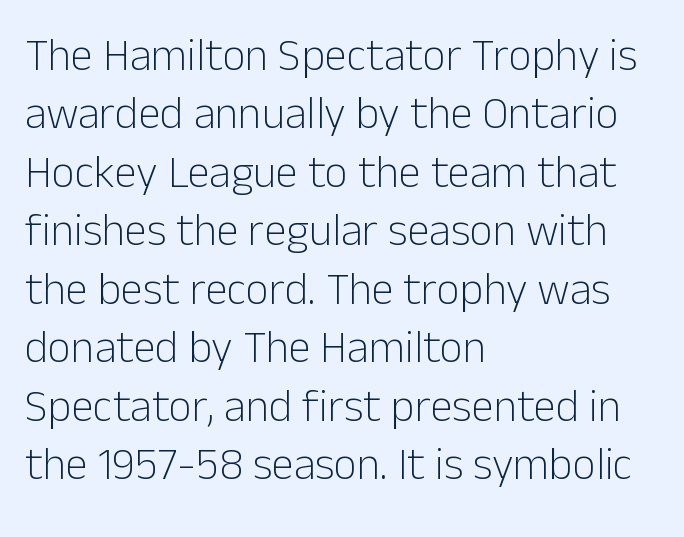
Q: Is the text bold? A: No.
Q: Is the text italic (slanted)? A: No, it is upright.
Q: Is the typeface a serif or a sans-serif typeface? A: Sans-serif.
Q: Is the text underlined? A: No.
Q: How is the paragraph aligned? A: Left-aligned.
Q: Is the spacing between letters normal or unusually wide? A: Normal.
Q: Is the spacing between lines tight, normal or loose? A: Normal.
Q: Width (condensed, normal, or wide)? A: Normal.
Q: Stroke contrast? A: Low.
Q: x-height? A: Medium.
Q: Monospaced? A: No.
